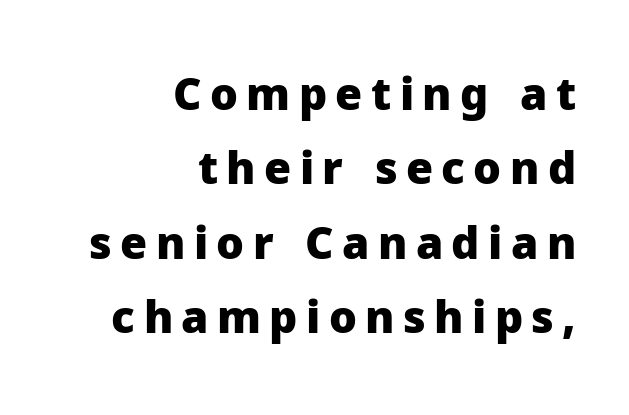
Emphasis by weight is at full strength: bold. This sample has the flowing, uneven cadence of proportional lettering. Do the letters lean? They stand straight. Compared with typical paragraphs, the rows here are spaced about the same.
